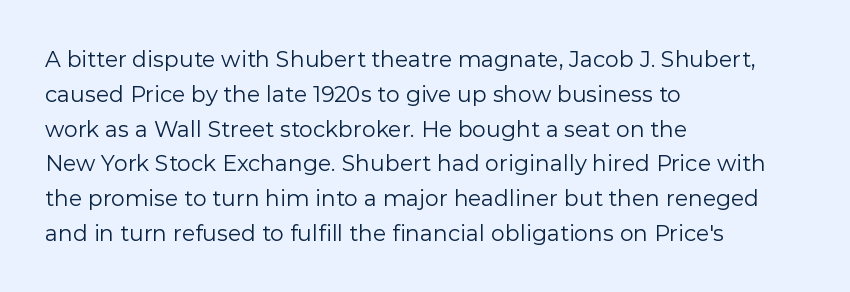
The image shows 22 px text type, upright; set left-aligned, normal line spacing (1.58x), normal letter spacing, not underlined.
